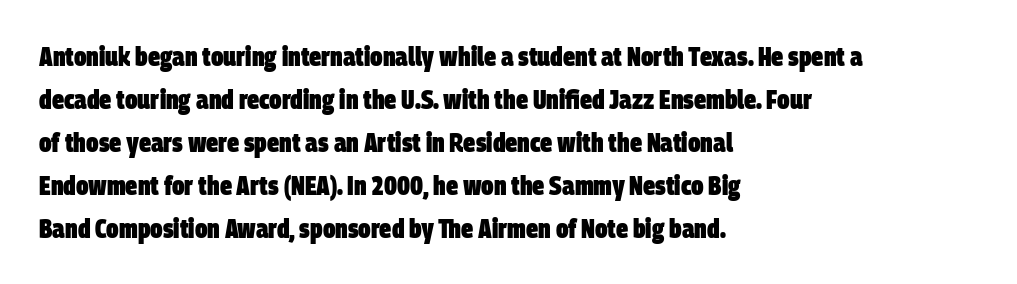
Q: Is the text bold? A: Yes.
Q: Is the text underlined? A: No.
Q: How is the paragraph aligned? A: Left-aligned.
Q: Is the spacing between letters normal or unusually wide? A: Normal.
Q: Is the spacing between lines tight, normal or loose? A: Normal.
